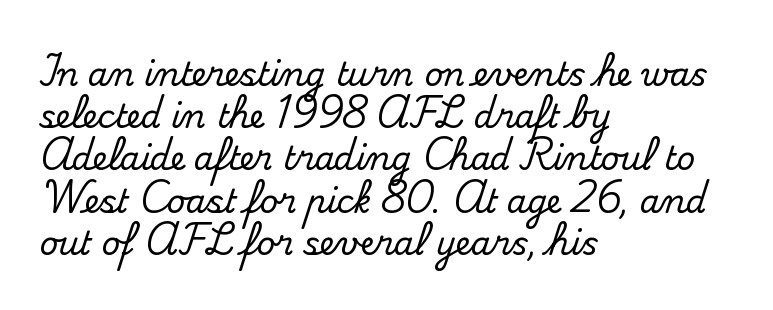
This rendering leaves character spacing at its baseline value. Do the characters align in a grid? No, the font is proportional. Left-aligned paragraph, ragged on the right. Decoration check: the copy has no underline.
